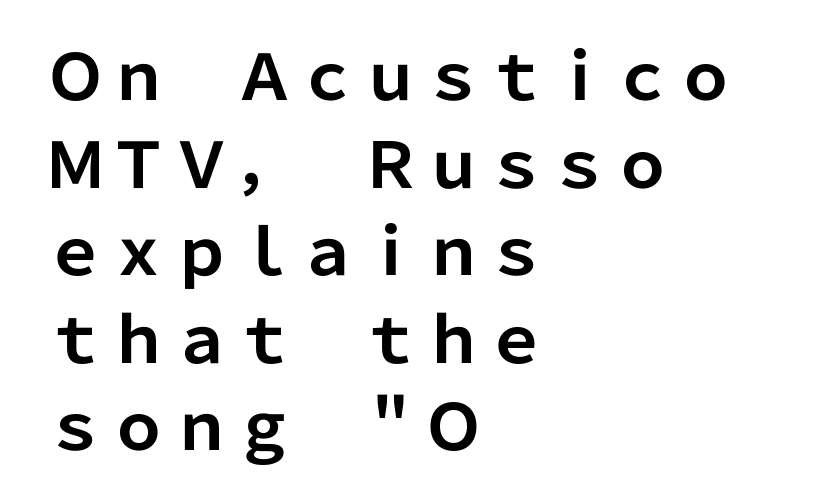
These lines were composed using upright roman letters. Think of a printed novel: that variable character pitch is what you see here. Nope, no serifs anywhere on these letters. The lines in this sample share a left origin and differ only in where they stop.
